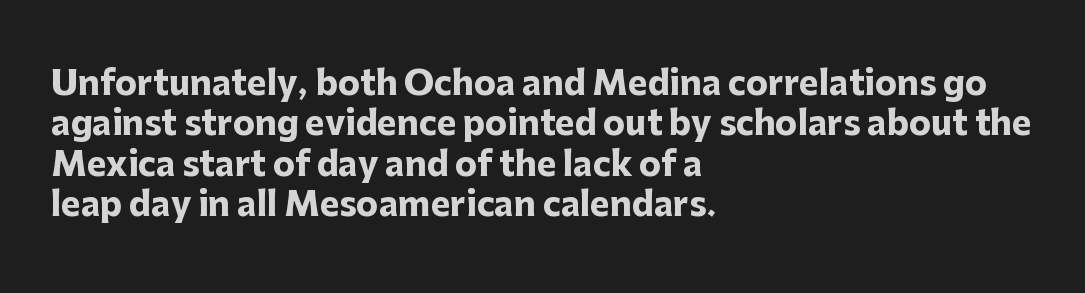
{"serif": "no", "italic": "no", "bold": "yes", "weight": "heavy", "width": "normal", "stroke_contrast": "low", "x_height": "medium", "monospaced": "no", "underline": "no", "align": "left", "line_spacing_ratio": 1.22, "letter_spacing": "normal", "letter_spacing_em": 0.0, "glyph_px": 33}
